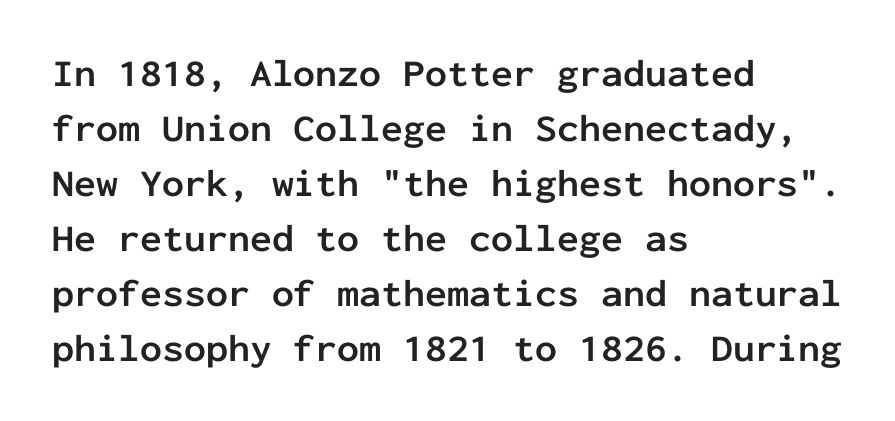
Unlike a traditional serif, this face leaves its strokes unadorned. The zone under the glyphs is completely vacant. Whoever set this chose a conventional vertical rhythm. If you drew a ruler down the left edge, every line would touch it.
